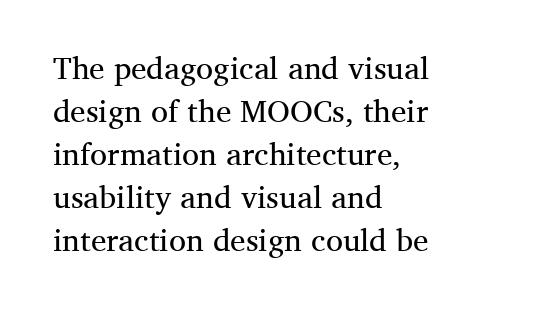
Q: Is the text bold? A: No.
Q: Is the text italic (slanted)? A: No, it is upright.
Q: Is the typeface a serif or a sans-serif typeface? A: Serif.
Q: Is the text underlined? A: No.
Q: How is the paragraph aligned? A: Left-aligned.
Q: Is the spacing between letters normal or unusually wide? A: Normal.
Q: Is the spacing between lines tight, normal or loose? A: Normal.
Q: Width (condensed, normal, or wide)? A: Normal.
Q: Stroke contrast? A: Medium.
Q: x-height? A: Medium.
Q: Monospaced? A: No.
